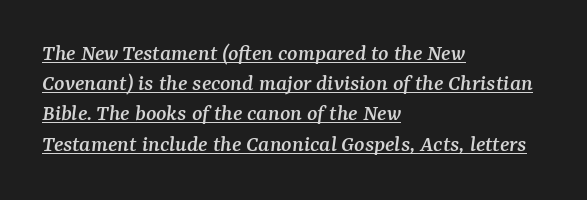
The image shows 24 px text type, italic (leaning right); set left-aligned, normal line spacing (1.26x), normal letter spacing, underlined.
